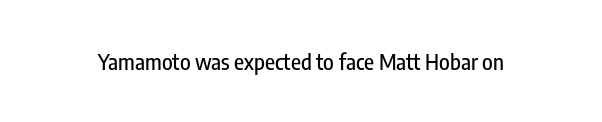
The image shows 22 px text type, upright; set normal letter spacing, not underlined.
